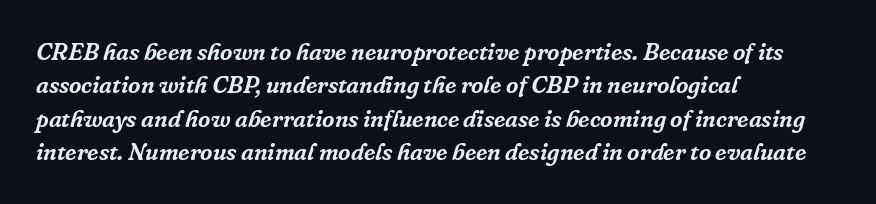
Clear beneath every line of the passage. Tall strokes in this sample are angled rather than plumb. The face used here is rendered with its standard letterfit. Teacher's note: observe the even left margin — that is flush-left alignment. Regular leading.
